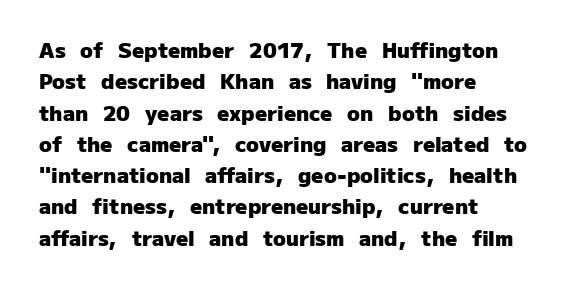
The passage shown is emphatically bold. The specimen reads as upright at a glance. Alignment: flush left. What stands out about the letter spacing? Nothing — it is the standard amount. The block of text has a typical density, with ordinary space between rows. The words here are not underlined.
